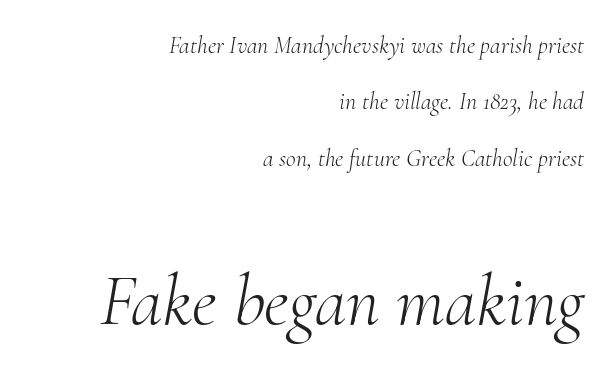
{"serif": "yes", "italic": "yes", "lean": "right", "slant_degrees": 10, "bold": "no", "weight": "light", "width": "normal", "stroke_contrast": "medium", "x_height": "small", "monospaced": "no", "underline": "no", "align": "right", "line_spacing": "loose", "line_spacing_ratio": 2.35, "letter_spacing": "normal", "letter_spacing_em": 0.0, "larger_block": "second", "size_ratio": 3.0, "glyph_px": 72}
